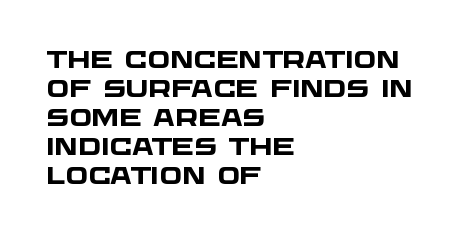
{"bold": "yes", "underline": "no", "align": "left", "line_spacing_ratio": 1.21, "letter_spacing": "normal", "letter_spacing_em": 0.0, "glyph_px": 24}
